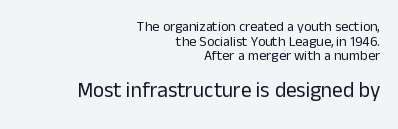
{"italic": "no", "bold": "no", "underline": "no", "align": "right", "line_spacing": "tight", "line_spacing_ratio": 1.04, "letter_spacing": "normal", "letter_spacing_em": 0.0, "larger_block": "second", "size_ratio": 1.5, "glyph_px": 21}
